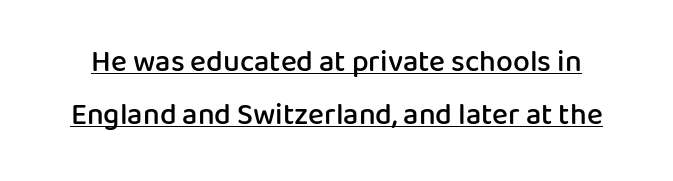
{"serif": "no", "italic": "no", "bold": "semi", "weight": "semibold", "width": "normal", "stroke_contrast": "low", "x_height": "medium", "monospaced": "no", "underline": "yes", "line_spacing_ratio": 1.78, "letter_spacing": "normal", "letter_spacing_em": 0.0, "glyph_px": 30}
